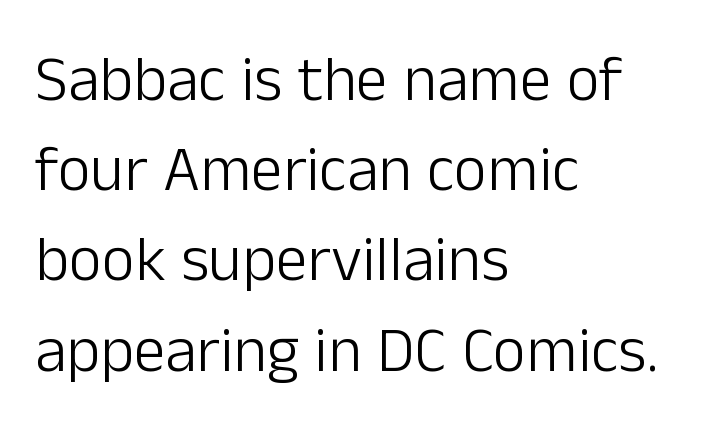
Q: Is the text bold? A: No.
Q: Is the text italic (slanted)? A: No, it is upright.
Q: Is the typeface a serif or a sans-serif typeface? A: Sans-serif.
Q: Is the text underlined? A: No.
Q: How is the paragraph aligned? A: Left-aligned.
Q: Is the spacing between letters normal or unusually wide? A: Normal.
Q: Is the spacing between lines tight, normal or loose? A: Normal.
Q: Width (condensed, normal, or wide)? A: Normal.
Q: Stroke contrast? A: Low.
Q: x-height? A: Medium.
Q: Monospaced? A: No.
